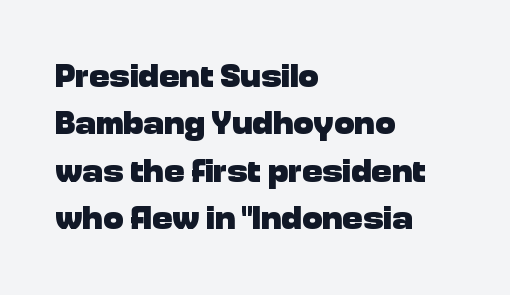
The image shows 34 px heavy sans-serif type, upright; set left-aligned, normal line spacing (1.39x), normal letter spacing, not underlined; low stroke contrast and a medium x-height.
